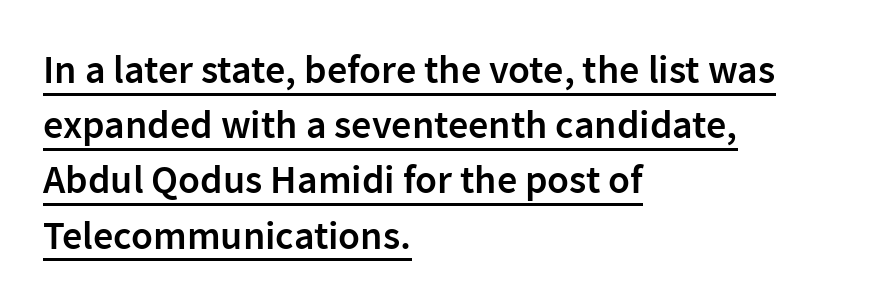
The image shows 40 px semibold sans-serif type, upright; set left-aligned, normal line spacing (1.38x), normal letter spacing, underlined; low stroke contrast and a medium x-height.
